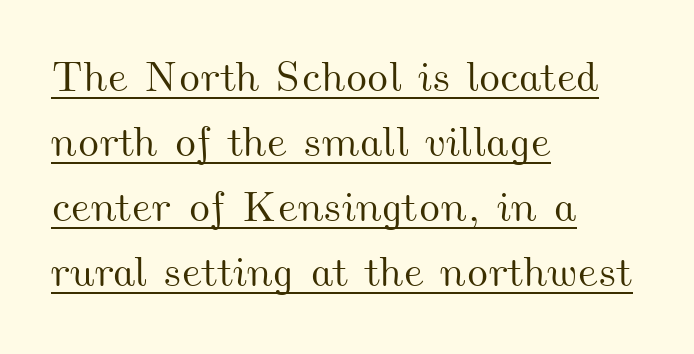
{"width": "wide", "stroke_contrast": "medium", "x_height": "small", "monospaced": "no", "underline": "yes", "align": "left", "line_spacing": "normal", "line_spacing_ratio": 1.55, "letter_spacing": "normal", "letter_spacing_em": 0.0, "glyph_px": 42}
